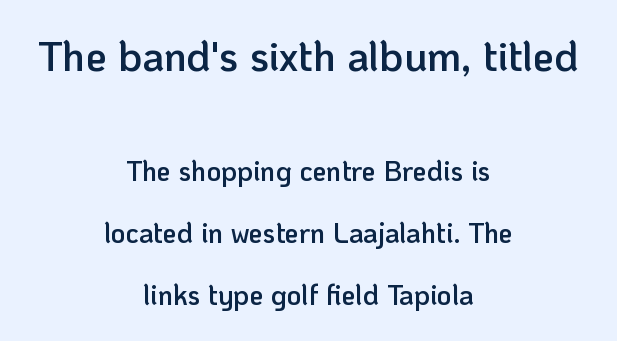
Q: Is the text bold? A: Semi-bold.
Q: Is the text italic (slanted)? A: No, it is upright.
Q: Is the typeface a serif or a sans-serif typeface? A: Sans-serif.
Q: Is the text underlined? A: No.
Q: How is the paragraph aligned? A: Centered.
Q: Is the spacing between letters normal or unusually wide? A: Normal.
Q: Is the spacing between lines tight, normal or loose? A: Loose.
Q: Which block of text is set in a larger size, the first (top) or the second (bottom)? A: The first (top) one.
Q: Width (condensed, normal, or wide)? A: Normal.
Q: Stroke contrast? A: Low.
Q: x-height? A: Medium.
Q: Monospaced? A: No.
